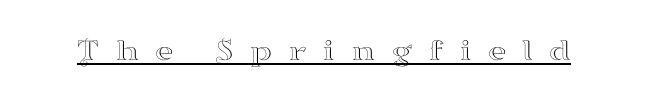
{"serif": "yes", "italic": "no", "width": "wide", "stroke_contrast": "high", "x_height": "small", "monospaced": "no", "underline": "yes", "letter_spacing": "wide", "letter_spacing_em": 0.49, "glyph_px": 32}
